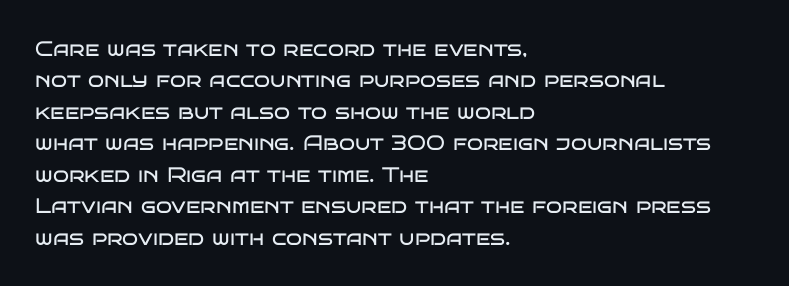
{"italic": "no", "bold": "no", "underline": "no", "align": "left", "line_spacing": "normal", "line_spacing_ratio": 1.5, "letter_spacing": "normal", "letter_spacing_em": 0.0, "glyph_px": 21}
